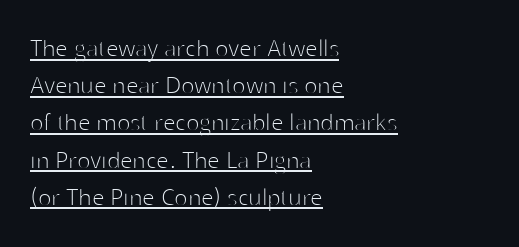
Q: Is the text bold? A: No.
Q: Is the text italic (slanted)? A: No, it is upright.
Q: Is the typeface a serif or a sans-serif typeface? A: Sans-serif.
Q: Is the text underlined? A: Yes.
Q: How is the paragraph aligned? A: Left-aligned.
Q: Is the spacing between letters normal or unusually wide? A: Normal.
Q: Is the spacing between lines tight, normal or loose? A: Normal.
Q: Width (condensed, normal, or wide)? A: Normal.
Q: Stroke contrast? A: High.
Q: x-height? A: Medium.
Q: Monospaced? A: No.
